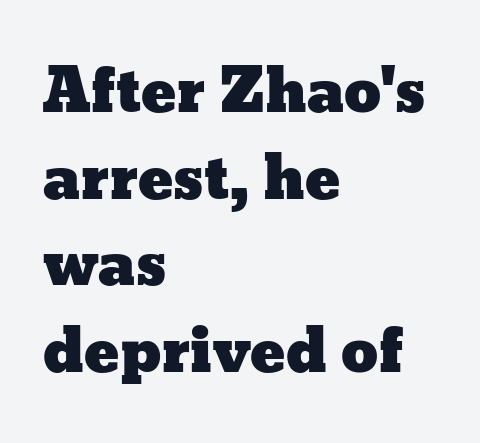
This rendering features lettering with no underline. Leftover space on each line is placed entirely after the last word. The letters sit at their default tracking, neither squeezed nor spread. Regarding leading, the lines here are spaced in the standard way. Rendered with straight, roman letterforms. Do the characters align in a grid? No, the font is proportional.
